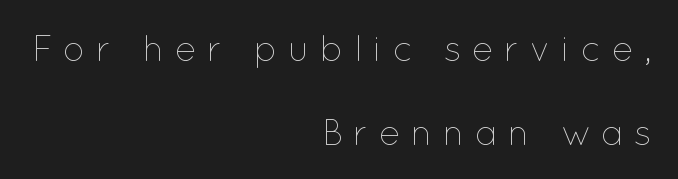
{"italic": "no", "bold": "no", "weight": "thin", "width": "normal", "stroke_contrast": "low", "x_height": "medium", "monospaced": "no", "underline": "no", "align": "right", "line_spacing": "loose", "line_spacing_ratio": 2.33, "letter_spacing": "wide", "letter_spacing_em": 0.28, "glyph_px": 36}
